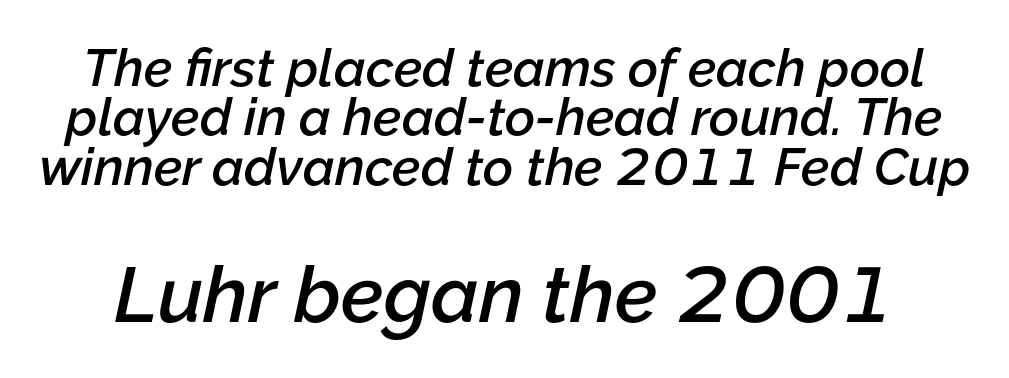
The letters in the lower block stand taller than those in the block above. You could call the tracking neutral — neither tight nor loose. Has an underline been added? It has not. Leading is clearly below the norm, producing a dense column.
